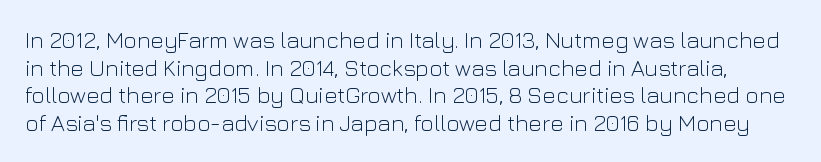
It's the straight-up-and-down kind of type. The gaps between neighbouring characters are ordinary and unremarkable. Summary of weight: not heavy and not bold. Just letters on the line, the space beneath them empty.
